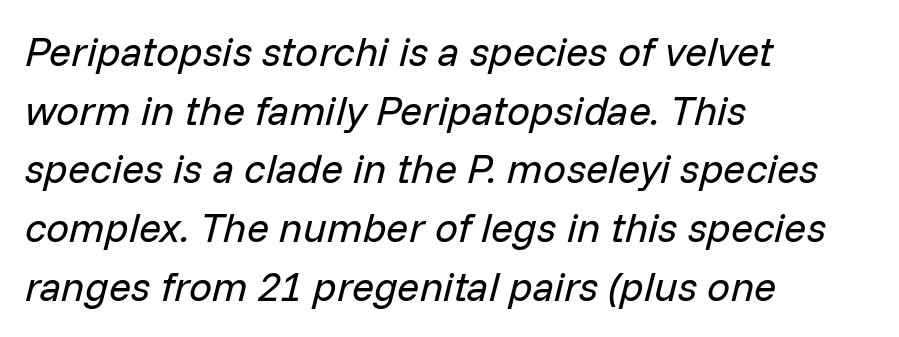
Q: Is the text bold? A: No.
Q: Is the text italic (slanted)? A: Yes, it leans right by about 14 degrees.
Q: Is the text underlined? A: No.
Q: How is the paragraph aligned? A: Left-aligned.
Q: Is the spacing between letters normal or unusually wide? A: Normal.
Q: Is the spacing between lines tight, normal or loose? A: Normal.
Q: Width (condensed, normal, or wide)? A: Normal.
Q: Stroke contrast? A: Low.
Q: x-height? A: Medium.
Q: Monospaced? A: No.
